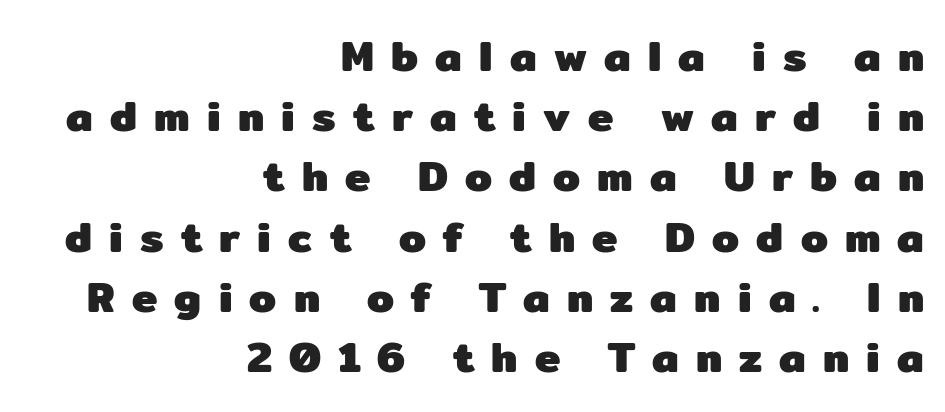
{"serif": "no", "italic": "no", "bold": "yes", "weight": "heavy", "width": "normal", "stroke_contrast": "low", "x_height": "medium", "monospaced": "no", "underline": "no", "align": "right", "line_spacing": "normal", "line_spacing_ratio": 1.4, "letter_spacing": "wide", "letter_spacing_em": 0.4, "glyph_px": 43}
